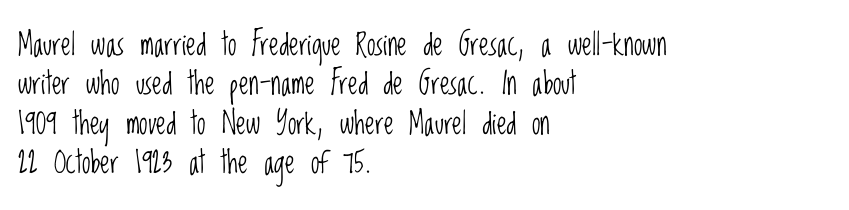
Unlike a traditional serif, this face leaves its strokes unadorned. Leftover space on each line is placed entirely after the last word. Line spacing here is normal. The space directly below the letters is spotless.
